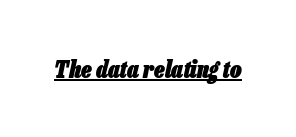
The image shows 23 px bold type, italic (leaning right); set normal letter spacing, underlined.
